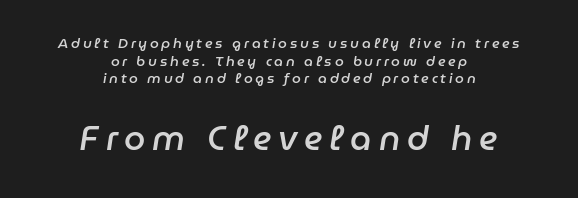
The image shows 34 px semibold type, italic (leaning right); set centered, normal line spacing (1.26x), unusually wide letter spacing (+0.2 em), not underlined; the second (bottom) block is 2.43x larger; low stroke contrast and a medium x-height.
